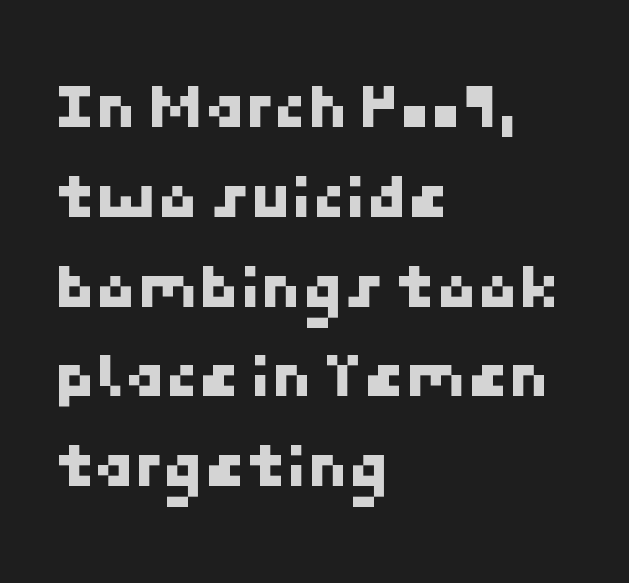
{"serif": "no", "width": "normal", "stroke_contrast": "low", "x_height": "medium", "underline": "no", "align": "left", "line_spacing": "normal", "line_spacing_ratio": 1.36, "letter_spacing": "normal", "letter_spacing_em": 0.0, "glyph_px": 66}
